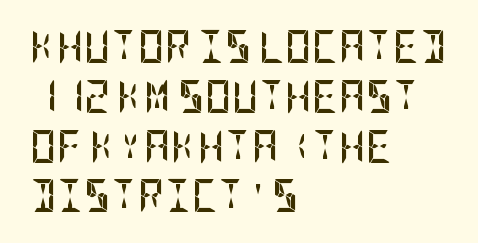
Q: Is the text bold? A: Yes.
Q: Is the text italic (slanted)? A: No, it is upright.
Q: Is the typeface a serif or a sans-serif typeface? A: Sans-serif.
Q: Is the text underlined? A: No.
Q: How is the paragraph aligned? A: Left-aligned.
Q: Is the spacing between letters normal or unusually wide? A: Normal.
Q: Is the spacing between lines tight, normal or loose? A: Normal.
Q: Width (condensed, normal, or wide)? A: Condensed.
Q: Stroke contrast? A: Low.
Q: x-height? A: Large.
